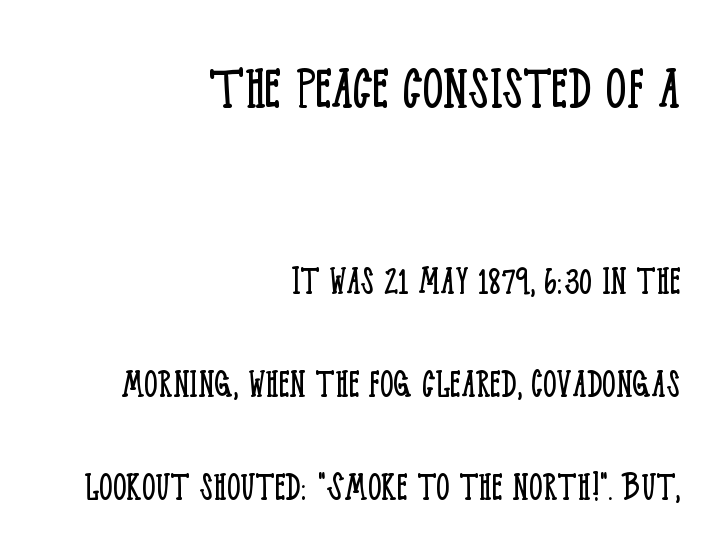
{"serif": "yes", "italic": "no", "bold": "no", "weight": "light", "width": "condensed", "stroke_contrast": "low", "x_height": "large", "monospaced": "no", "underline": "no", "align": "right", "line_spacing": "loose", "line_spacing_ratio": 2.4, "letter_spacing": "normal", "letter_spacing_em": 0.0, "larger_block": "first", "size_ratio": 1.51, "glyph_px": 65}
